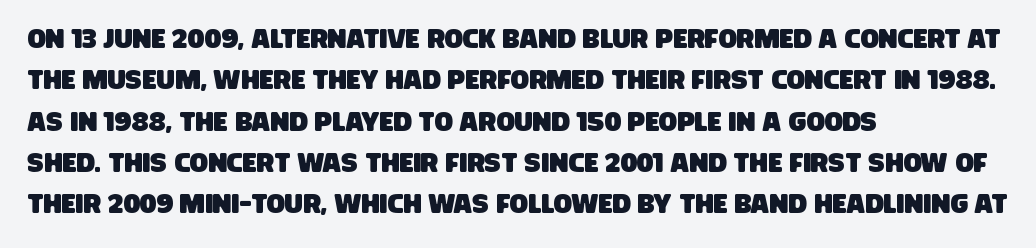
The image shows 27 px text type; set left-aligned, normal line spacing (1.53x), normal letter spacing, not underlined.
